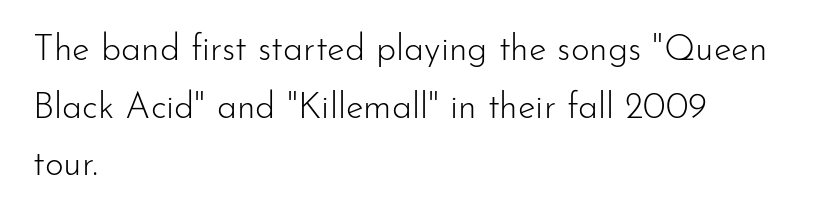
{"serif": "no", "italic": "no", "bold": "no", "weight": "light", "width": "normal", "stroke_contrast": "low", "x_height": "small", "monospaced": "no", "underline": "no", "align": "left", "line_spacing": "normal", "line_spacing_ratio": 1.6, "letter_spacing": "normal", "letter_spacing_em": 0.0, "glyph_px": 36}
